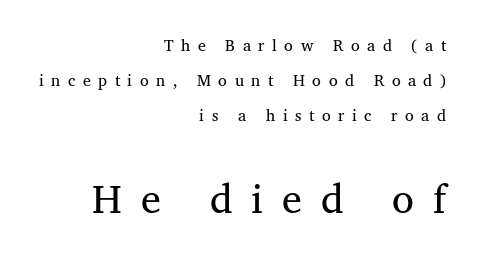
These lines are rendered in a variable-pitch font. The later block is typeset at a bigger size than the earlier block. This sample uses a serif face. A clean baseline with only descenders dipping below it. Where is the straight margin? On the right. How would I describe the line gaps? Wide and relaxed.
